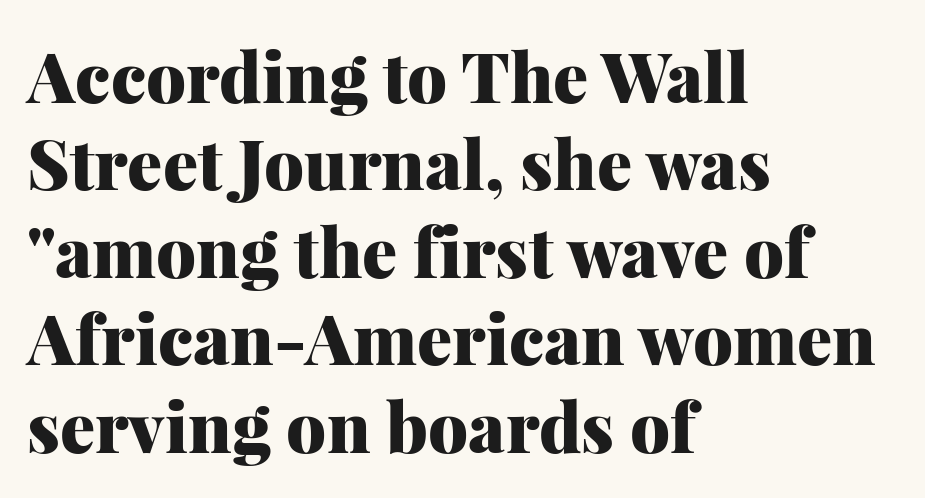
Look at the bottom of the vertical strokes: they flare into serifs here. Left-aligned paragraph, ragged on the right. The letters stand straight up with perfectly vertical stems. The strip under each line holds only bare page. Rows of type keep a routine distance in the vertical direction.
